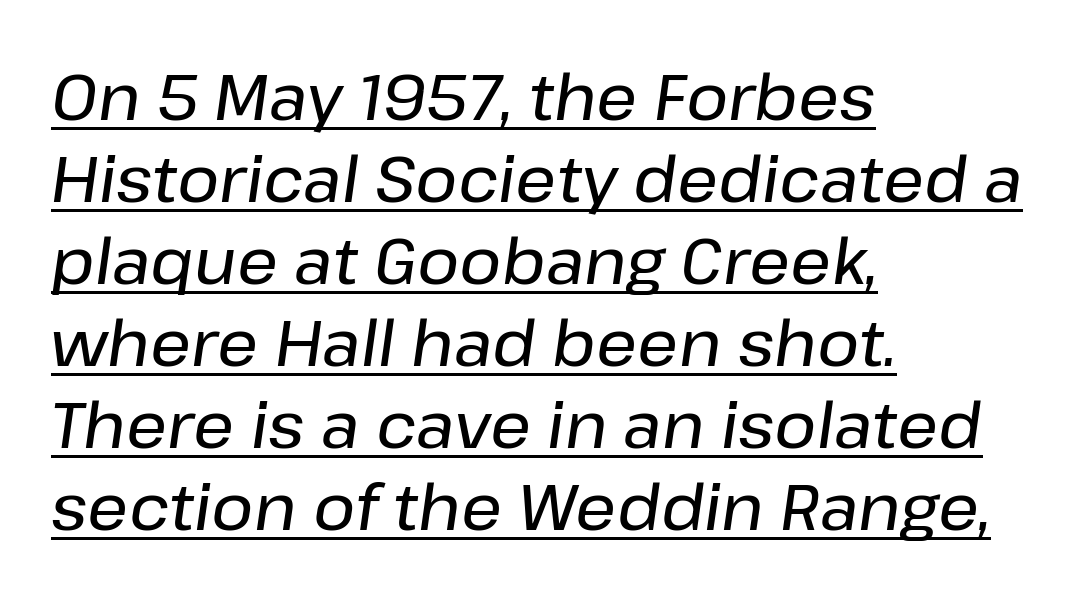
The image shows 64 px text type, italic (leaning right); set left-aligned, normal line spacing (1.28x), normal letter spacing, underlined; low stroke contrast and a medium x-height.
